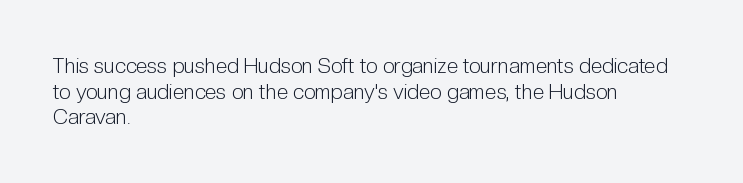
Does extra space separate the letters? No, they use regular spacing. The passage is arranged the way most books set body copy — flush left. The area under the type is left untouched. The face looks like a standard text weight, possibly lighter. Notice how the stems are strictly vertical — no italics here.
